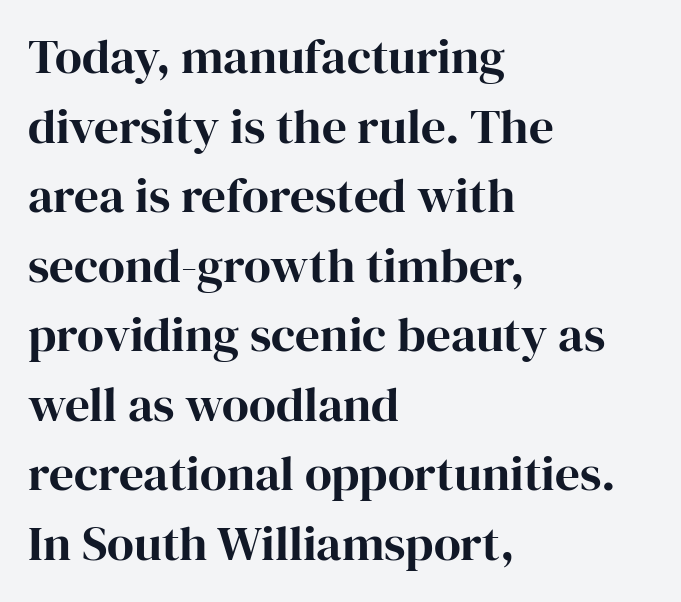
Each letter keeps its own natural width here, so spacing adapts to shape. Between one letter and the next there's only the usual sliver of space. The zone under the glyphs is completely vacant. The axis of the letterforms is exactly vertical. Each line starts at the same left margin while the right side varies. Old-style or modern, the face here clearly has serifs.
